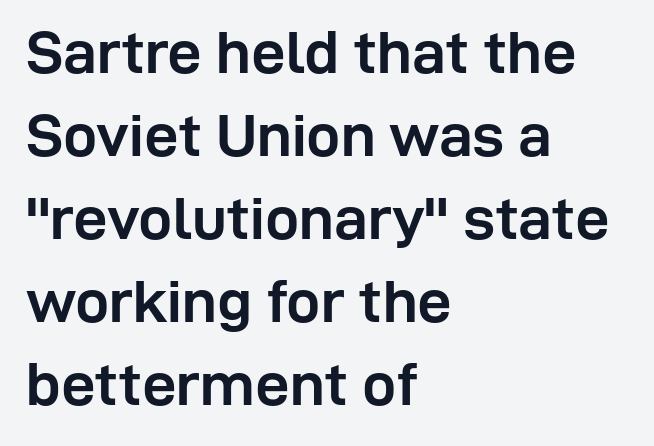
Q: Is the text bold? A: Yes.
Q: Is the text italic (slanted)? A: No, it is upright.
Q: Is the typeface a serif or a sans-serif typeface? A: Sans-serif.
Q: Is the text underlined? A: No.
Q: How is the paragraph aligned? A: Left-aligned.
Q: Is the spacing between letters normal or unusually wide? A: Normal.
Q: Is the spacing between lines tight, normal or loose? A: Normal.
Q: Width (condensed, normal, or wide)? A: Normal.
Q: Stroke contrast? A: Low.
Q: x-height? A: Medium.
Q: Monospaced? A: No.
